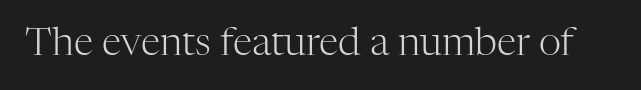
Q: Is the text bold? A: No.
Q: Is the text italic (slanted)? A: No, it is upright.
Q: Is the typeface a serif or a sans-serif typeface? A: Serif.
Q: Is the text underlined? A: No.
Q: Is the spacing between letters normal or unusually wide? A: Normal.
Q: Width (condensed, normal, or wide)? A: Normal.
Q: Stroke contrast? A: High.
Q: x-height? A: Medium.
Q: Monospaced? A: No.
